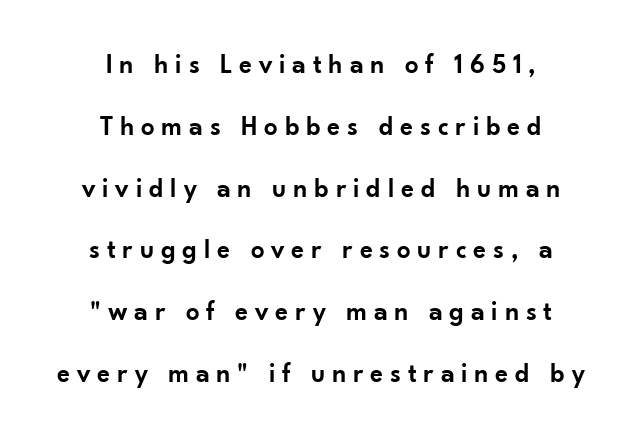
The rendering positions every line midway between the sides. Successive baselines arrive slowly, with a big drop between each. The passage shown is not underscored anywhere. The passage shown has open, widely tracked lettering throughout. Semibold letterforms, between regular and bold. You can tell it's not italic because the verticals are truly vertical.
